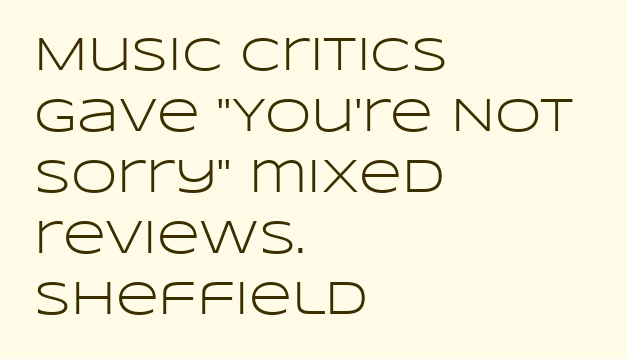
Q: Is the text bold? A: No.
Q: Is the text italic (slanted)? A: No, it is upright.
Q: Is the typeface a serif or a sans-serif typeface? A: Sans-serif.
Q: Is the text underlined? A: No.
Q: How is the paragraph aligned? A: Left-aligned.
Q: Is the spacing between letters normal or unusually wide? A: Normal.
Q: Is the spacing between lines tight, normal or loose? A: Normal.
Q: Width (condensed, normal, or wide)? A: Wide.
Q: Stroke contrast? A: Low.
Q: x-height? A: Large.
Q: Monospaced? A: No.
